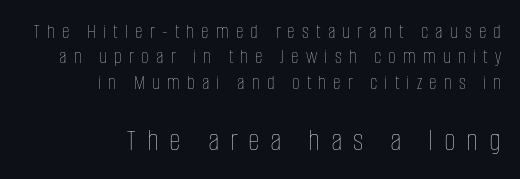
The image shows 32 px thin, condensed type, upright; set right-aligned, line spacing 1.21x, unusually wide letter spacing (+0.34 em), not underlined; the second (bottom) block is 1.52x larger; low stroke contrast and a large x-height.
